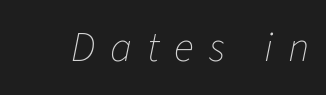
Slanted lettering throughout. The rendering uses natural spacing where letterforms have individual widths. Compared with typical body copy, the letter spacing here is much looser. Is the type heavy? It reads as light-to-regular instead. Bare-footed words on every line.
